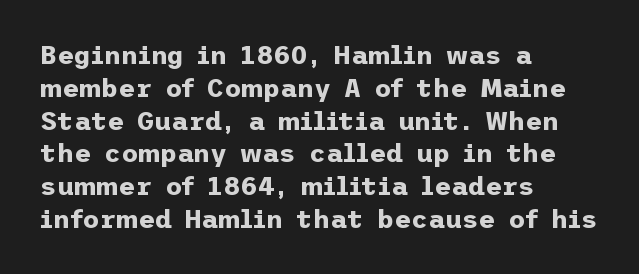
{"italic": "no", "bold": "yes", "underline": "no", "align": "left", "line_spacing": "normal", "line_spacing_ratio": 1.26, "letter_spacing": "normal", "letter_spacing_em": 0.0, "glyph_px": 26}
